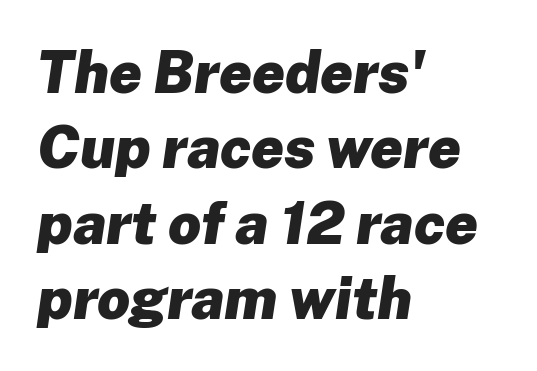
These lines are set flush left with a ragged right edge. In terms of posture, this sample is oblique. Here the designer chose a conventional face with non-uniform glyph widths. Line spacing here is normal.
